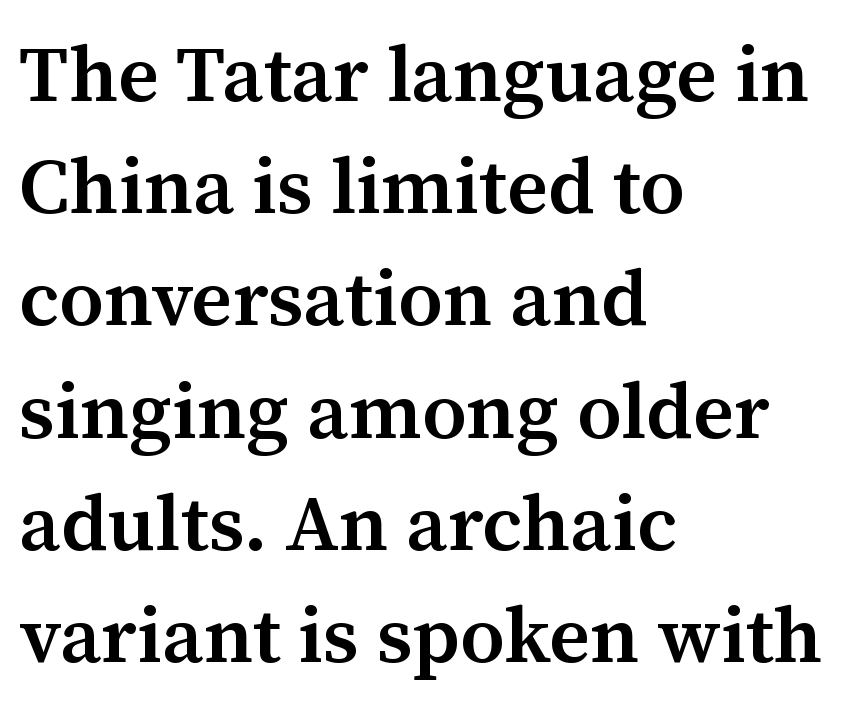
Q: Is the text bold? A: Semi-bold.
Q: Is the text italic (slanted)? A: No, it is upright.
Q: Is the typeface a serif or a sans-serif typeface? A: Serif.
Q: Is the text underlined? A: No.
Q: How is the paragraph aligned? A: Left-aligned.
Q: Is the spacing between letters normal or unusually wide? A: Normal.
Q: Is the spacing between lines tight, normal or loose? A: Normal.
Q: Width (condensed, normal, or wide)? A: Normal.
Q: Stroke contrast? A: Medium.
Q: x-height? A: Medium.
Q: Monospaced? A: No.
